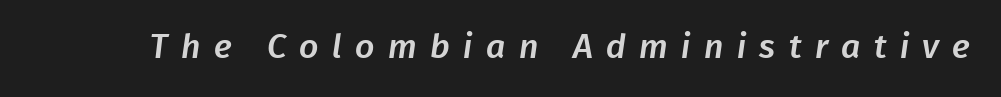
Q: Is the typeface a serif or a sans-serif typeface? A: Sans-serif.
Q: Is the text underlined? A: No.
Q: Is the spacing between letters normal or unusually wide? A: Unusually wide.
Q: Width (condensed, normal, or wide)? A: Normal.
Q: Stroke contrast? A: Low.
Q: x-height? A: Medium.
Q: Monospaced? A: No.
